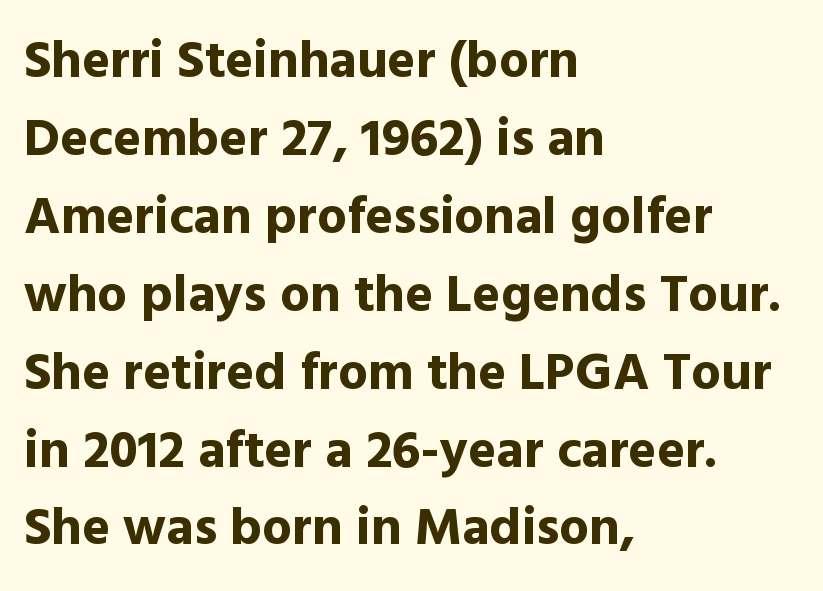
The image shows 53 px bold sans-serif type, upright; set left-aligned, normal line spacing (1.47x), normal letter spacing, not underlined; a medium x-height.
